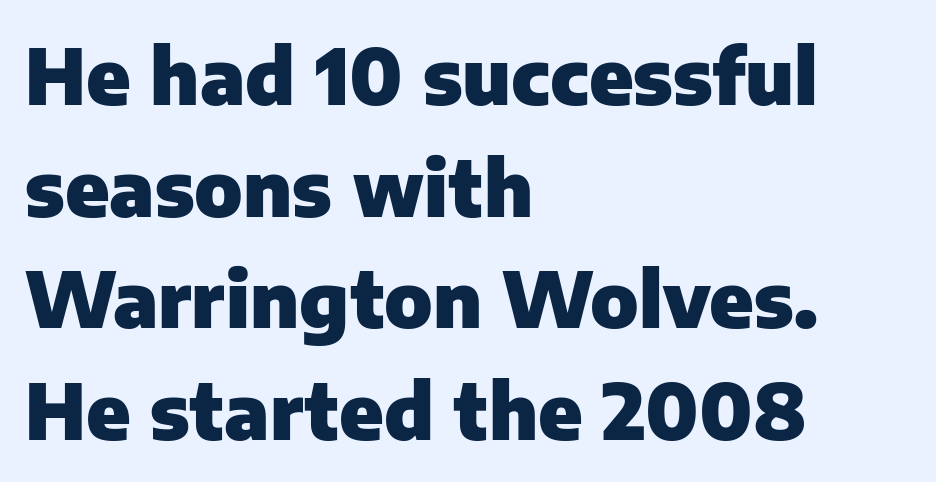
Q: Is the text bold? A: Yes.
Q: Is the text italic (slanted)? A: No, it is upright.
Q: Is the typeface a serif or a sans-serif typeface? A: Sans-serif.
Q: Is the text underlined? A: No.
Q: How is the paragraph aligned? A: Left-aligned.
Q: Is the spacing between letters normal or unusually wide? A: Normal.
Q: Is the spacing between lines tight, normal or loose? A: Normal.
Q: Width (condensed, normal, or wide)? A: Normal.
Q: Stroke contrast? A: Low.
Q: x-height? A: Medium.
Q: Monospaced? A: No.
